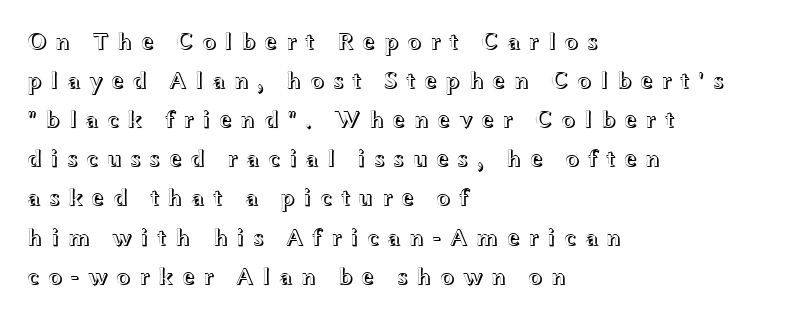
{"italic": "no", "underline": "no", "align": "left", "line_spacing": "normal", "line_spacing_ratio": 1.63, "letter_spacing": "wide", "letter_spacing_em": 0.33, "glyph_px": 24}
